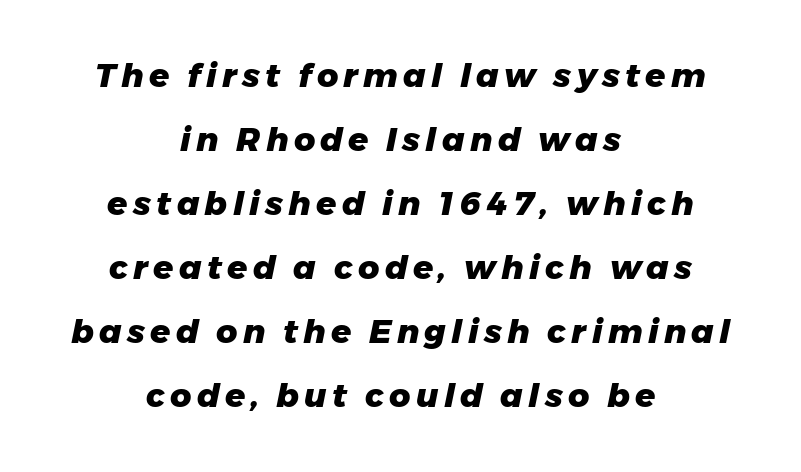
The image shows 33 px heavy type, italic (leaning right); set centered, loose line spacing (1.94x), not underlined; low stroke contrast and a medium x-height.
